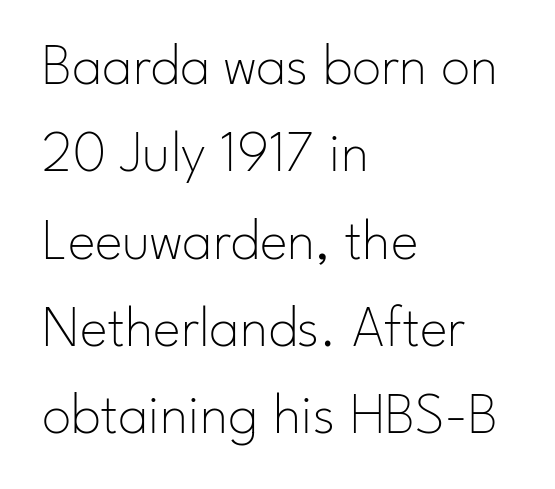
{"serif": "no", "italic": "no", "bold": "no", "weight": "thin", "width": "normal", "stroke_contrast": "low", "x_height": "small", "monospaced": "no", "underline": "no", "align": "left", "line_spacing": "normal", "line_spacing_ratio": 1.48, "letter_spacing": "normal", "letter_spacing_em": 0.0, "glyph_px": 59}
